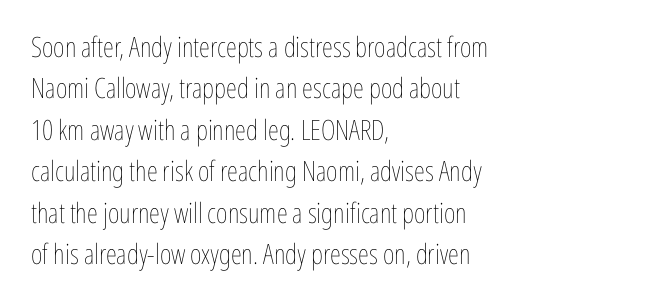
{"italic": "no", "bold": "no", "weight": "thin", "width": "condensed", "stroke_contrast": "low", "x_height": "medium", "monospaced": "no", "underline": "no", "align": "left", "line_spacing": "normal", "line_spacing_ratio": 1.48, "letter_spacing": "normal", "letter_spacing_em": 0.0, "glyph_px": 28}
